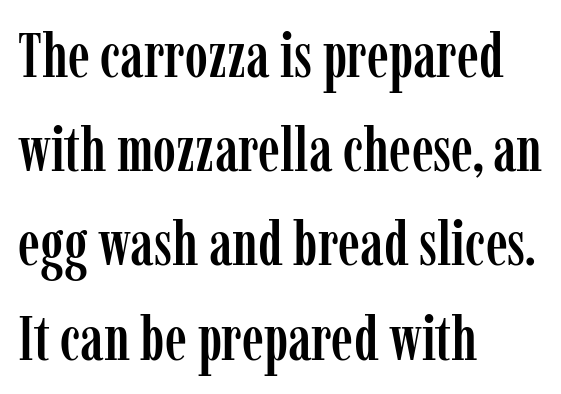
Line spacing here is normal. A roman cut, with each character standing at attention. Looks like regular typesetting: each glyph gets only the width it needs. Visually the block forms a straight wall on the left and a jagged coastline on the right. Each row of text sits above clean, open space. The line texture is even and compact thanks to regular tracking.
